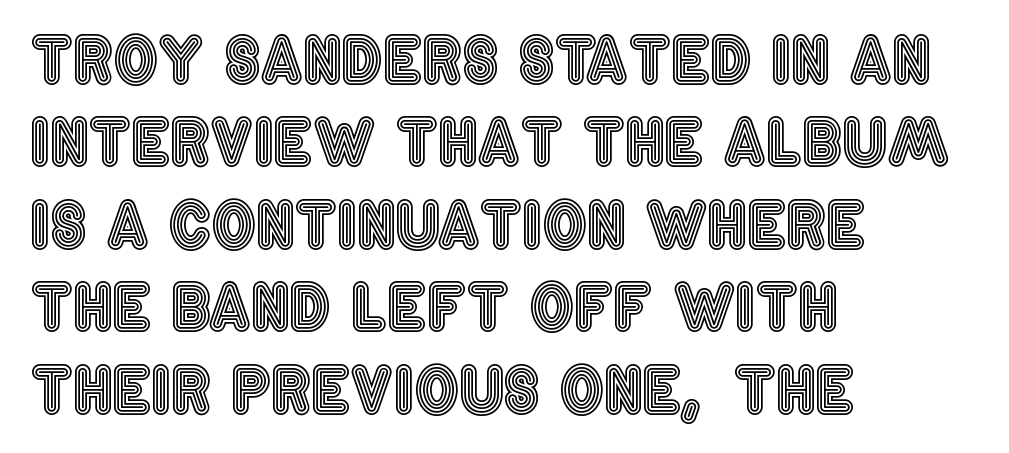
Regular leading. Caption: multi-line text, flush left, ragged right. You could call the tracking neutral — neither tight nor loose. Tall strokes in this sample are plumb rather than angled. This sample has the flowing, uneven cadence of proportional lettering. Words float on clear page, feet unadorned.
